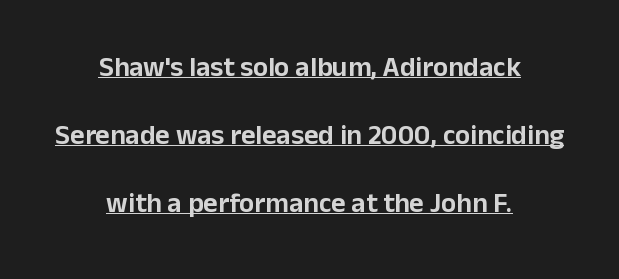
The image shows 28 px sans-serif type, upright; set centered, loose line spacing (2.42x), normal letter spacing, underlined; low stroke contrast and a medium x-height.
